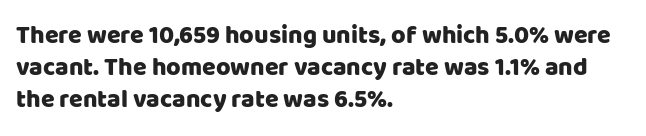
{"italic": "no", "underline": "no", "align": "left", "line_spacing": "normal", "line_spacing_ratio": 1.28, "letter_spacing": "normal", "letter_spacing_em": 0.0, "glyph_px": 25}
